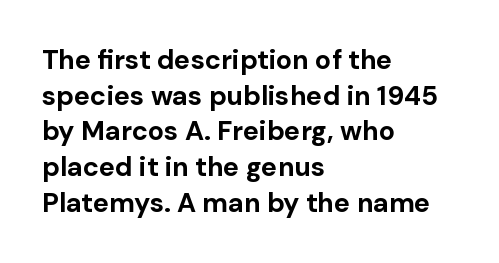
Q: Is the text bold? A: Yes.
Q: Is the text italic (slanted)? A: No, it is upright.
Q: Is the text underlined? A: No.
Q: How is the paragraph aligned? A: Left-aligned.
Q: Is the spacing between letters normal or unusually wide? A: Normal.
Q: Is the spacing between lines tight, normal or loose? A: Normal.
